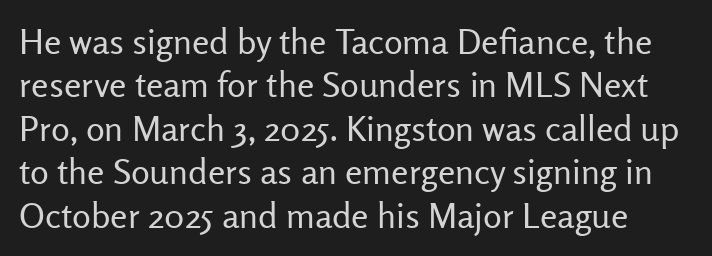
{"serif": "no", "italic": "no", "bold": "no", "weight": "regular", "width": "normal", "stroke_contrast": "low", "x_height": "medium", "monospaced": "no", "underline": "no", "line_spacing_ratio": 1.24, "letter_spacing": "normal", "letter_spacing_em": 0.0, "glyph_px": 35}
